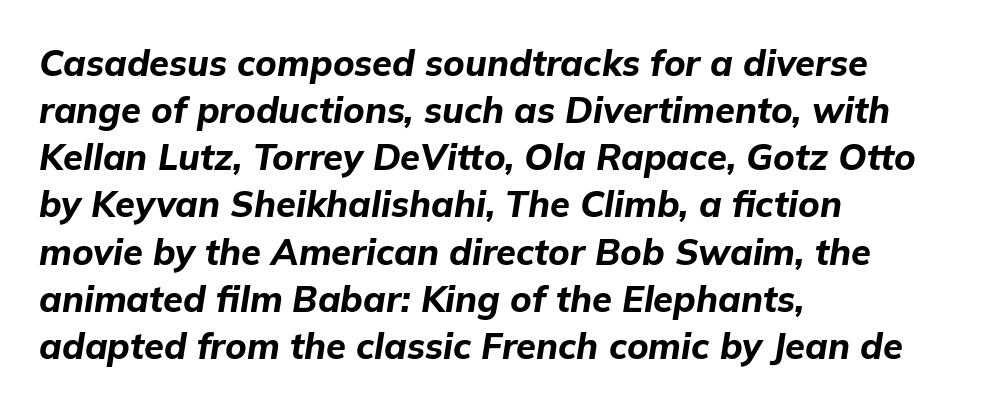
Q: Is the text bold? A: Yes.
Q: Is the text italic (slanted)? A: Yes, it leans right by about 9 degrees.
Q: Is the text underlined? A: No.
Q: How is the paragraph aligned? A: Left-aligned.
Q: Is the spacing between letters normal or unusually wide? A: Normal.
Q: Is the spacing between lines tight, normal or loose? A: Normal.
Q: Width (condensed, normal, or wide)? A: Normal.
Q: Stroke contrast? A: Low.
Q: x-height? A: Medium.
Q: Monospaced? A: No.
